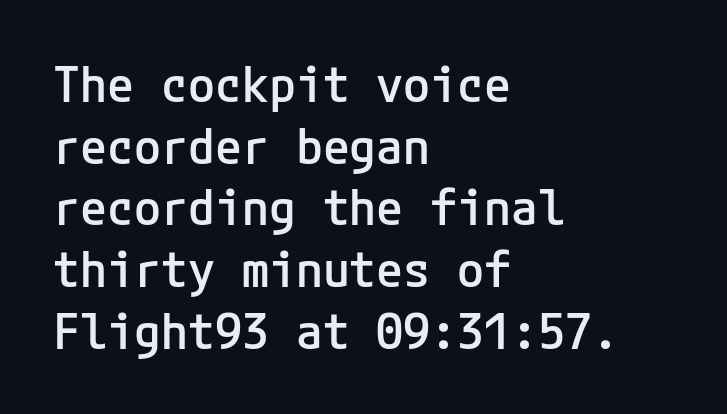
The image shows 49 px semibold sans-serif type, upright; set left-aligned, normal line spacing (1.26x), normal letter spacing, not underlined; low stroke contrast and a medium x-height.
